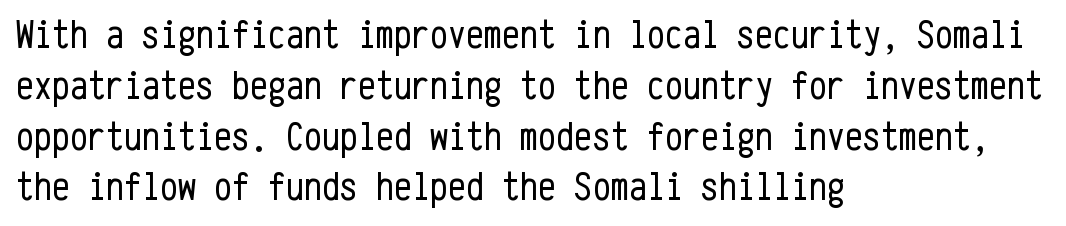
Q: Is the text bold? A: No.
Q: Is the text italic (slanted)? A: No, it is upright.
Q: Is the typeface a serif or a sans-serif typeface? A: Sans-serif.
Q: Is the text underlined? A: No.
Q: How is the paragraph aligned? A: Left-aligned.
Q: Is the spacing between letters normal or unusually wide? A: Normal.
Q: Is the spacing between lines tight, normal or loose? A: Normal.
Q: Width (condensed, normal, or wide)? A: Condensed.
Q: Stroke contrast? A: Low.
Q: x-height? A: Medium.
Q: Monospaced? A: Yes.
